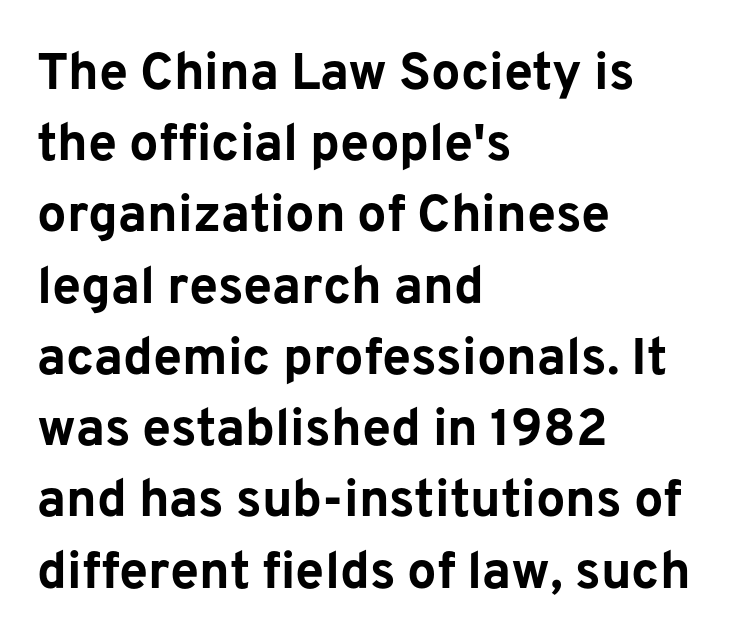
Q: Is the text bold? A: Yes.
Q: Is the text italic (slanted)? A: No, it is upright.
Q: Is the typeface a serif or a sans-serif typeface? A: Sans-serif.
Q: Is the text underlined? A: No.
Q: How is the paragraph aligned? A: Left-aligned.
Q: Is the spacing between letters normal or unusually wide? A: Normal.
Q: Is the spacing between lines tight, normal or loose? A: Normal.
Q: Width (condensed, normal, or wide)? A: Normal.
Q: Stroke contrast? A: Low.
Q: x-height? A: Medium.
Q: Monospaced? A: No.
